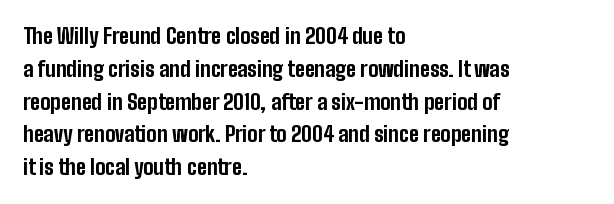
{"italic": "no", "bold": "yes", "underline": "no", "align": "left", "line_spacing": "normal", "line_spacing_ratio": 1.56, "letter_spacing": "normal", "letter_spacing_em": 0.0, "glyph_px": 21}
